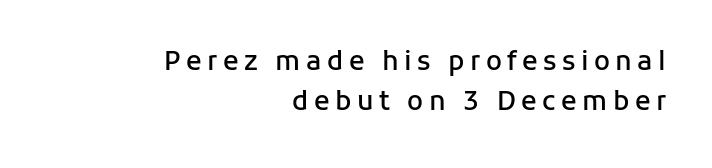
Each row of text sits above clean, open space. The ragged edge is on the left, which tells us the setting is flush right. Loose tracking; the words dissolve into strings of separated letters. It's the straight-up-and-down kind of type. The typesetting leans somewhat heavy: a semibold. How would I describe the line gaps? Plain and ordinary.
